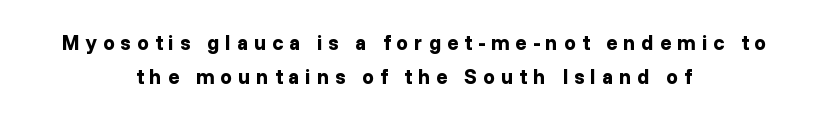
This rendering uses center alignment, leaving both contours irregular but symmetric. Baseline-to-baseline distance is the conventional proportion of letter height. The gap between lines stays unmarked. The gaps between neighbouring characters are conspicuously large. Italic? Not at all — the glyphs are vertical. Bold? Absolutely — the strokes are thick and heavy.
